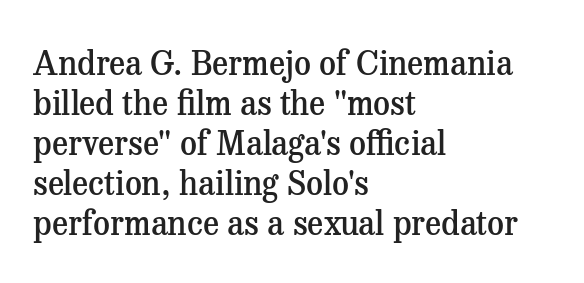
The image shows 33 px semibold serif type, upright; set left-aligned, line spacing 1.21x, normal letter spacing, not underlined; medium stroke contrast and a medium x-height.
